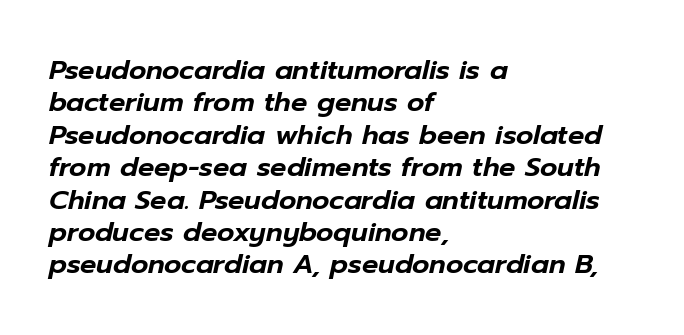
{"italic": "yes", "lean": "right", "slant_degrees": 12, "underline": "no", "align": "left", "line_spacing_ratio": 1.2, "letter_spacing": "normal", "letter_spacing_em": 0.0, "glyph_px": 27}
